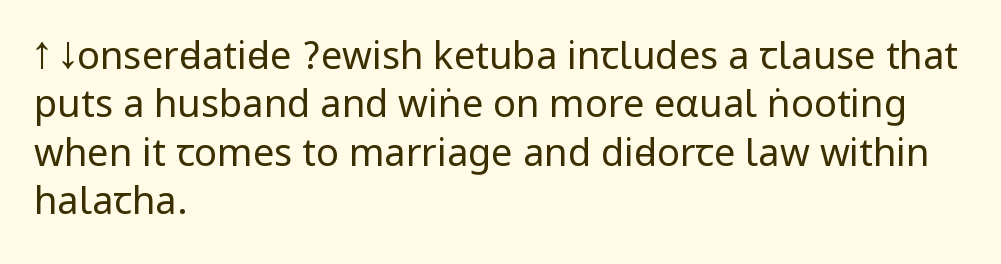
Q: Is the text bold? A: No.
Q: Is the text italic (slanted)? A: No, it is upright.
Q: Is the typeface a serif or a sans-serif typeface? A: Sans-serif.
Q: Is the text underlined? A: No.
Q: How is the paragraph aligned? A: Left-aligned.
Q: Is the spacing between letters normal or unusually wide? A: Normal.
Q: Is the spacing between lines tight, normal or loose? A: Normal.
Q: Width (condensed, normal, or wide)? A: Condensed.
Q: Stroke contrast? A: Low.
